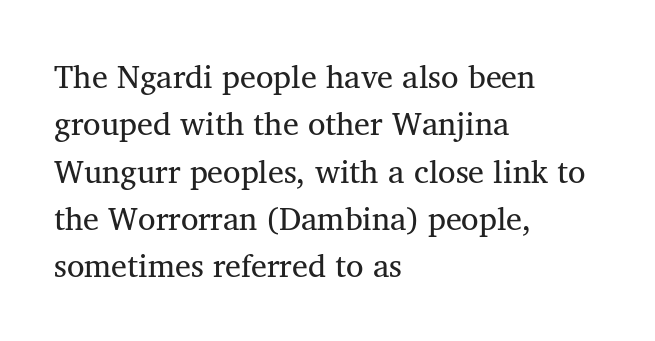
{"serif": "yes", "italic": "no", "bold": "no", "weight": "regular", "width": "normal", "stroke_contrast": "medium", "x_height": "medium", "monospaced": "no", "underline": "no", "align": "left", "line_spacing": "normal", "line_spacing_ratio": 1.48, "letter_spacing": "normal", "letter_spacing_em": 0.0, "glyph_px": 32}
